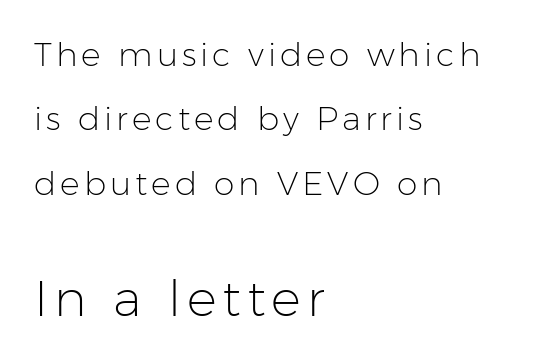
The axis of the letterforms is exactly vertical. This layout puts the modest block above and the oversized block below. Underline: absent. The characters are drawn with everyday or finer stroke widths. This is sans-serif lettering, the kind often seen on screens and signage.
